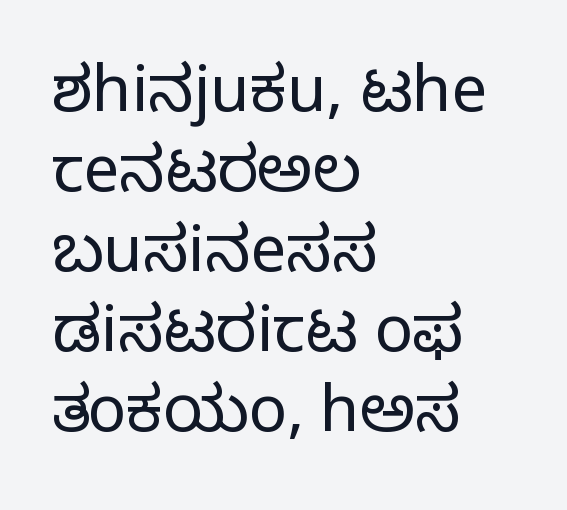
Q: Is the text bold? A: No.
Q: Is the text italic (slanted)? A: No, it is upright.
Q: Is the typeface a serif or a sans-serif typeface? A: Sans-serif.
Q: Is the text underlined? A: No.
Q: How is the paragraph aligned? A: Left-aligned.
Q: Is the spacing between letters normal or unusually wide? A: Normal.
Q: Is the spacing between lines tight, normal or loose? A: Normal.
Q: Width (condensed, normal, or wide)? A: Normal.
Q: Stroke contrast? A: Low.
Q: x-height? A: Medium.
Q: Monospaced? A: No.
